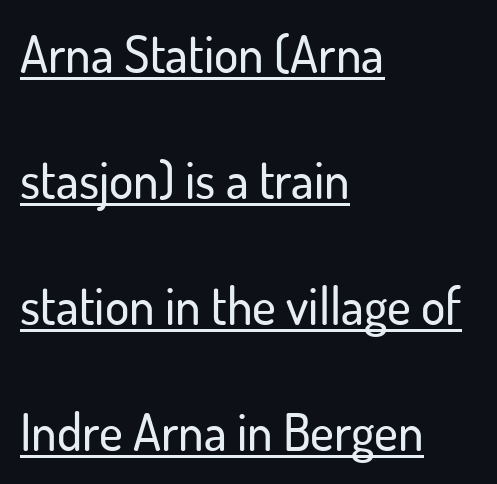
The image shows 51 px sans-serif type, upright; set left-aligned, loose line spacing (2.47x), normal letter spacing, underlined; low stroke contrast and a small x-height.
